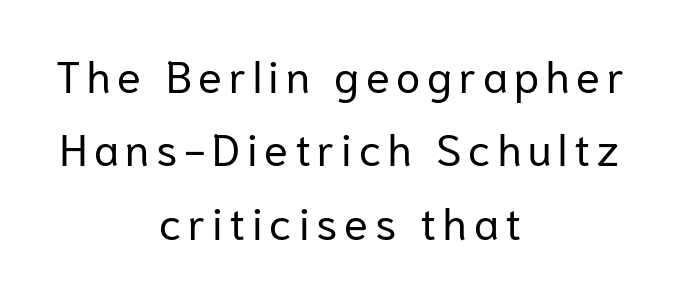
{"serif": "no", "italic": "no", "bold": "no", "weight": "regular", "width": "normal", "stroke_contrast": "low", "x_height": "medium", "monospaced": "no", "underline": "no", "align": "center", "line_spacing": "normal", "line_spacing_ratio": 1.67, "glyph_px": 44}
